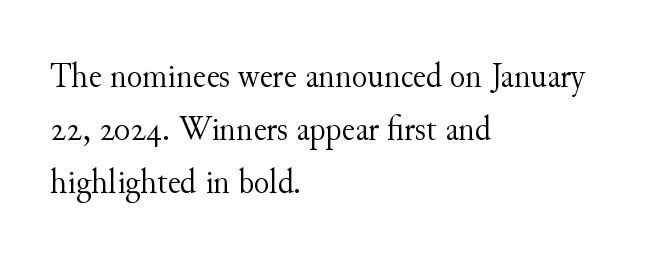
The image shows 36 px light serif type, upright; set left-aligned, normal line spacing (1.47x), normal letter spacing, not underlined; medium stroke contrast and a small x-height.
